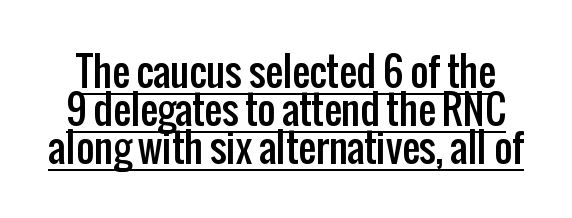
Every stem runs plumb, perpendicular to the baseline. Varying glyph widths throughout — classic text-font behaviour. Does extra space separate the letters? No, they use regular spacing. These lines are composed in type without serifs. Each new line begins almost immediately beneath the previous one. Underlined type.
